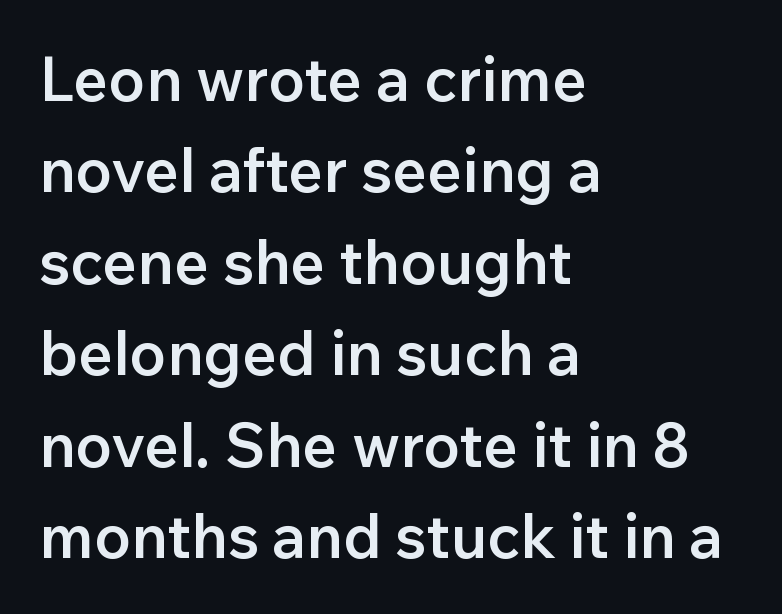
Is the letter spacing exaggerated? No — it looks like the ordinary default. You can tell it's not italic because the verticals are truly vertical. You could not count columns in this text — the font is proportionally spaced. This is moderately heavy type, rendered in semibold. This rendering uses left alignment, leaving the right contour irregular.
